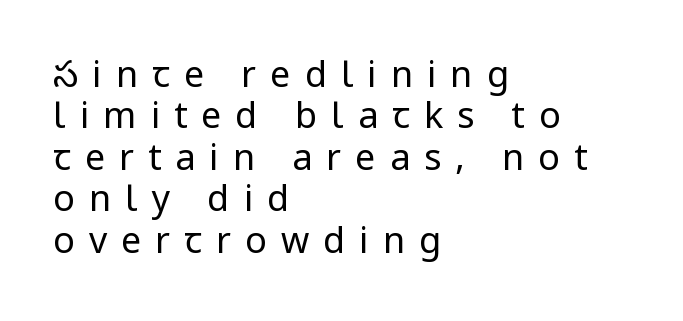
{"serif": "no", "italic": "no", "bold": "no", "weight": "regular", "width": "normal", "stroke_contrast": "low", "x_height": "medium", "monospaced": "no", "underline": "no", "align": "left", "line_spacing": "tight", "line_spacing_ratio": 1.15, "letter_spacing": "wide", "letter_spacing_em": 0.39, "glyph_px": 36}
